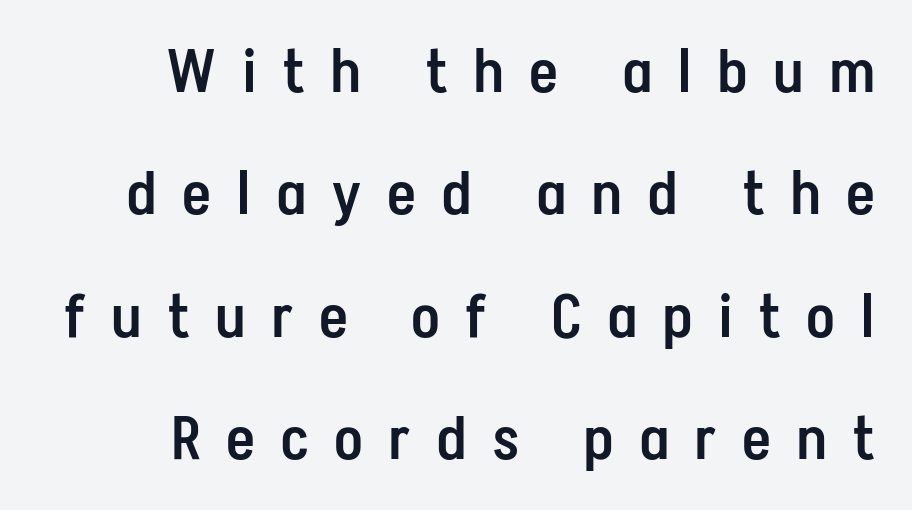
The image shows 60 px semibold, condensed sans-serif type, upright; set right-aligned, loose line spacing (2.04x), unusually wide letter spacing (+0.45 em), not underlined; low stroke contrast and a medium x-height.
